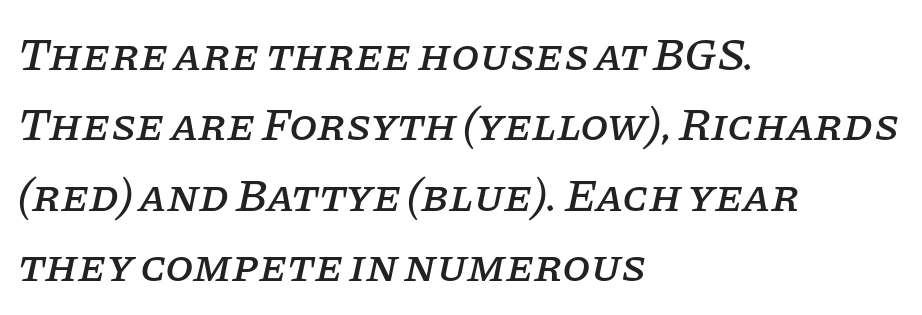
The image shows 46 px serif type, italic (leaning right); set left-aligned, normal line spacing (1.53x), normal letter spacing, not underlined; low stroke contrast and a large x-height.
